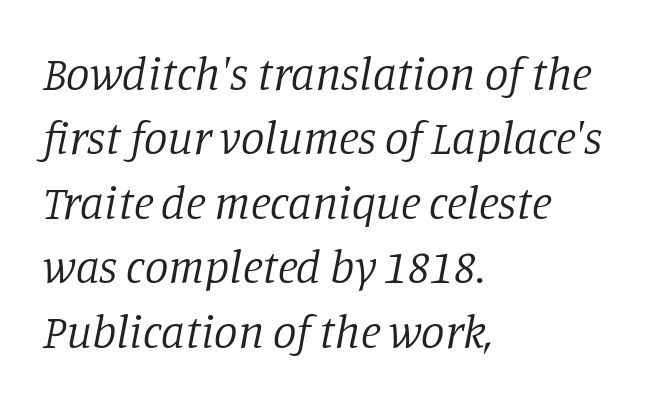
{"serif": "yes", "italic": "yes", "lean": "right", "slant_degrees": 11, "bold": "no", "weight": "regular", "width": "normal", "stroke_contrast": "low", "x_height": "large", "monospaced": "no", "underline": "no", "align": "left", "line_spacing": "normal", "line_spacing_ratio": 1.37, "letter_spacing": "normal", "letter_spacing_em": 0.0, "glyph_px": 47}
